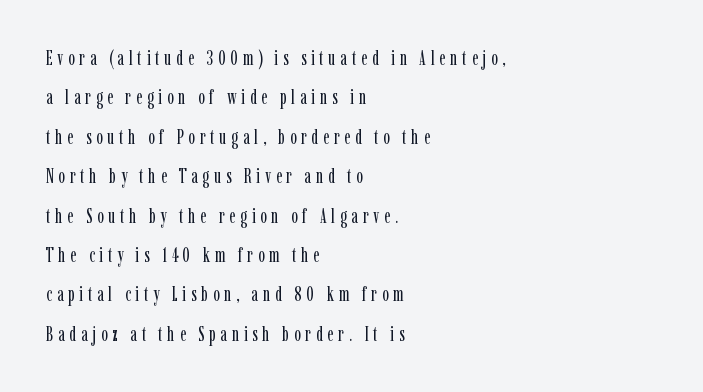
Does the leading feel generous? Absolutely, it's lavish. These glyphs show unthickened strokes, regular width or finer. Leftover space on each line is placed entirely after the last word. A roman cut, with each character standing at attention.
